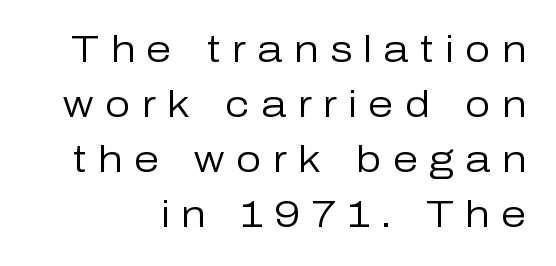
In terms of leading, this rendering sits right in the middle. A typesetter would label this face a sans. These lines were composed using upright roman letters. Varying glyph widths throughout — classic text-font behaviour. Words appear elongated and porous because spacing is wide.
